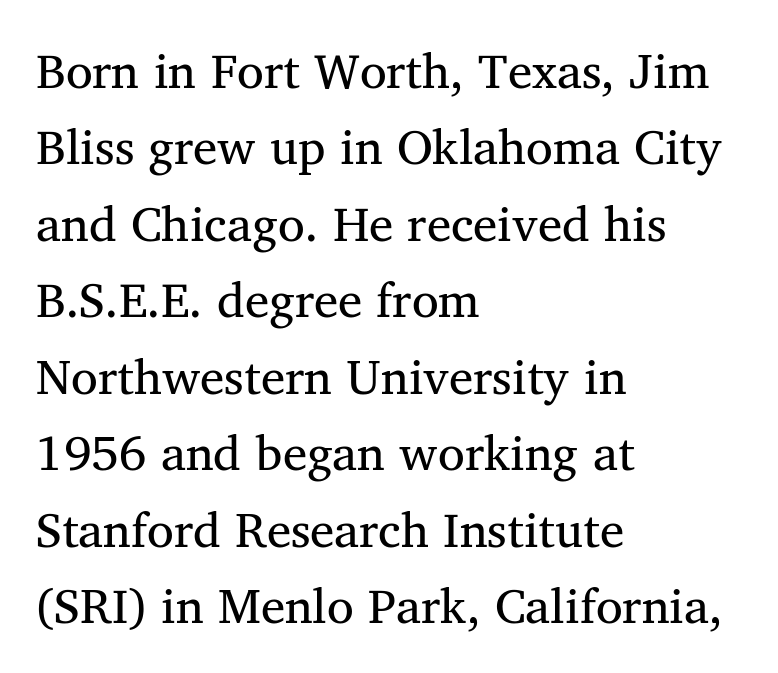
The image shows 49 px serif type, upright; set left-aligned, normal line spacing (1.56x), normal letter spacing, not underlined; medium stroke contrast and a medium x-height.
